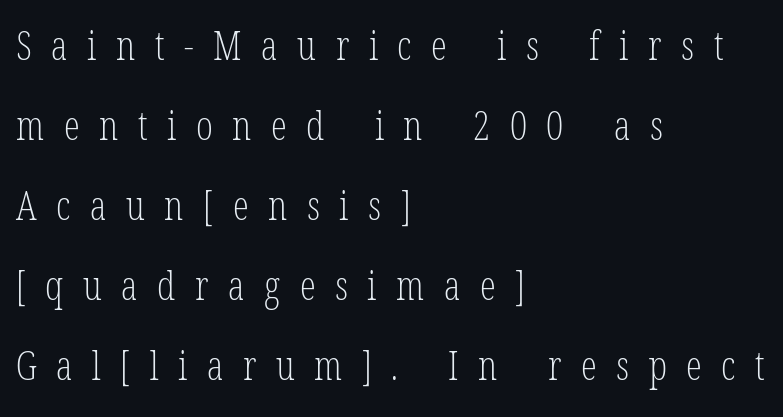
{"serif": "yes", "italic": "no", "bold": "no", "weight": "light", "width": "condensed", "stroke_contrast": "low", "x_height": "medium", "monospaced": "no", "underline": "no", "align": "left", "line_spacing": "loose", "line_spacing_ratio": 2.0, "letter_spacing": "wide", "letter_spacing_em": 0.49, "glyph_px": 40}
